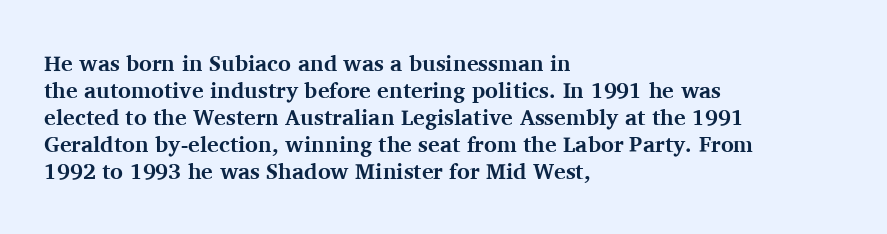
{"italic": "no", "bold": "yes", "underline": "no", "align": "left", "line_spacing_ratio": 1.23, "letter_spacing": "normal", "letter_spacing_em": 0.0, "glyph_px": 22}
